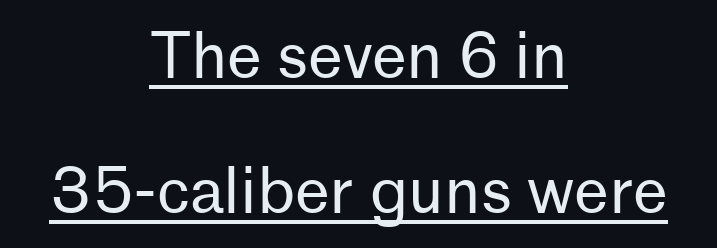
The image shows 62 px regular-weight sans-serif type, upright; set centered, loose line spacing (2.17x), normal letter spacing, underlined; low stroke contrast and a medium x-height.
